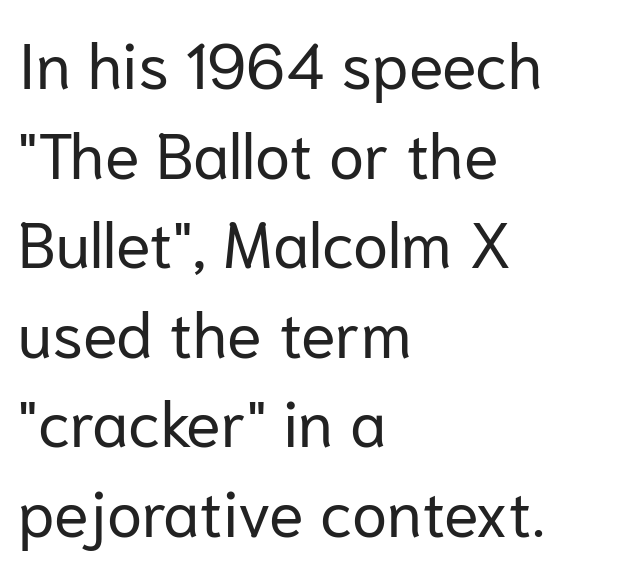
The image shows 64 px regular-weight sans-serif type, upright; set left-aligned, normal line spacing (1.4x), normal letter spacing, not underlined; low stroke contrast and a medium x-height.
